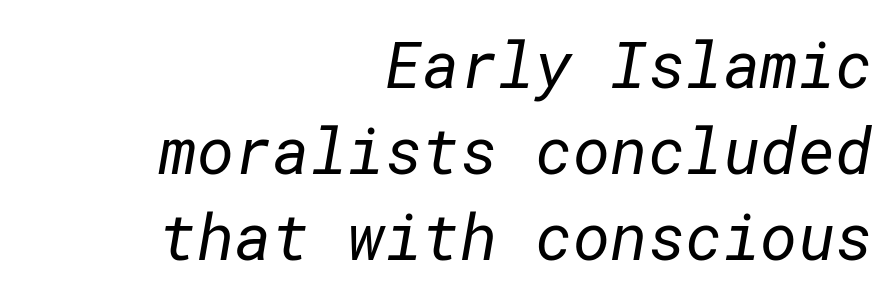
Counters stay open thanks to moderate or lighter strokes. Glyph-to-glyph distance matches everyday printed text. The designer went with a sans here, leaving each stem footless. Reading down the column, the eye jumps a familiar distance to each next line. The zone under the glyphs is completely vacant.
